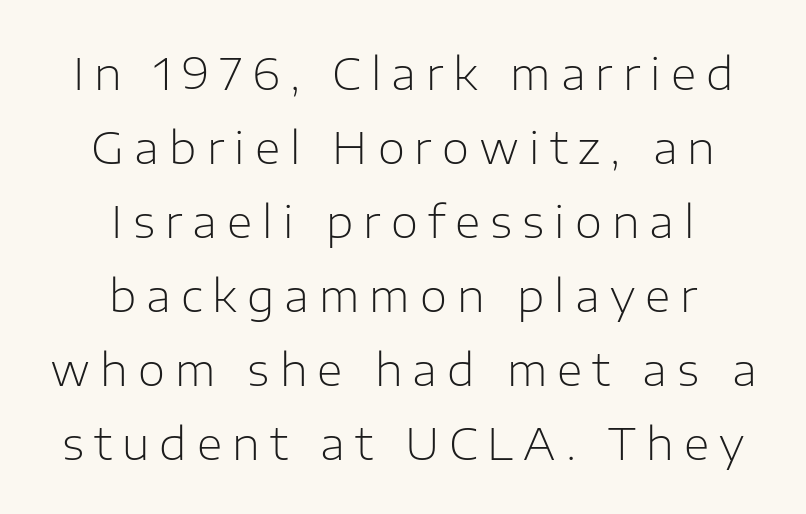
The leading is moderate, giving the passage an even texture. The area under the type is left untouched. Spacing verdict: proportional, widths tailored to each character. Tracking value appears strongly positive — letters spread wide. This rendering uses center alignment, leaving both contours irregular but symmetric.
